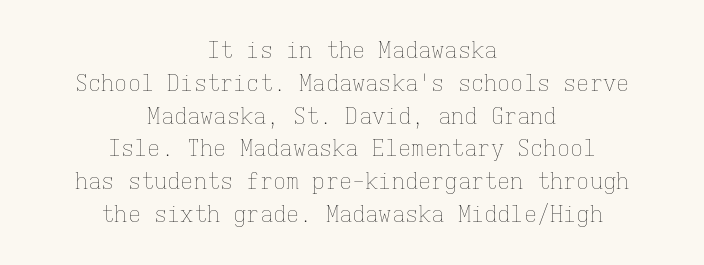
The image shows 22 px text type, upright; set centered, normal line spacing (1.49x), normal letter spacing, not underlined.
